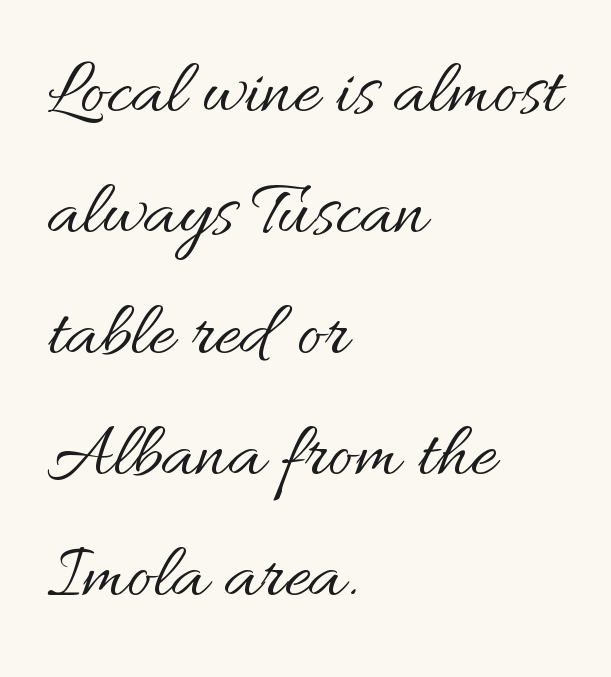
The typesetter chose a ragged-right arrangement here. The foot of each line stays bare and open. Compared with typical paragraphs, the rows here are spaced about the same. The horizontal fit of the characters is conventional and even. These lines are rendered in a variable-pitch font. Stroke mass is kept to a normal reading level or below.
